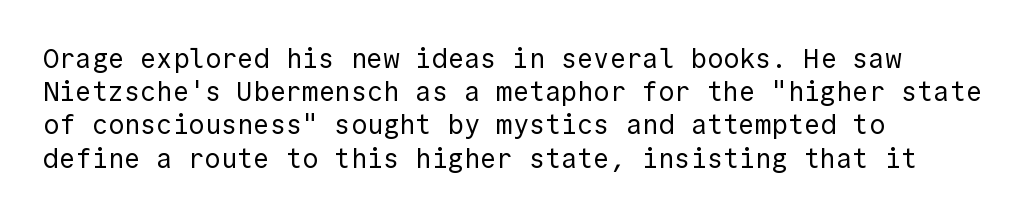
Q: Is the text bold? A: No.
Q: Is the text italic (slanted)? A: No, it is upright.
Q: Is the text underlined? A: No.
Q: How is the paragraph aligned? A: Left-aligned.
Q: Is the spacing between letters normal or unusually wide? A: Normal.
